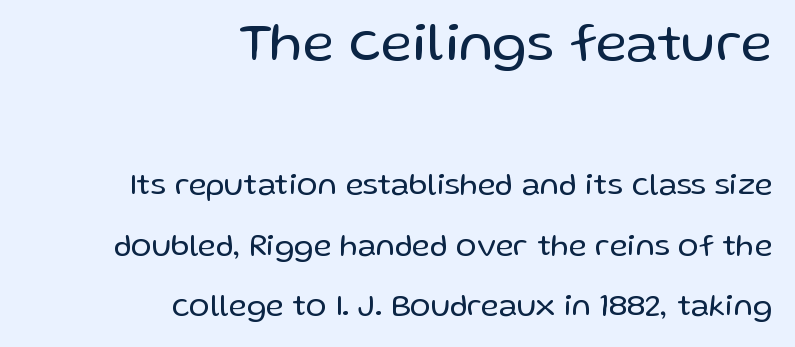
{"serif": "no", "italic": "no", "bold": "no", "weight": "regular", "width": "normal", "stroke_contrast": "low", "x_height": "medium", "monospaced": "no", "underline": "no", "align": "right", "line_spacing": "loose", "line_spacing_ratio": 1.95, "letter_spacing": "normal", "letter_spacing_em": 0.0, "larger_block": "first", "size_ratio": 1.77, "glyph_px": 55}
